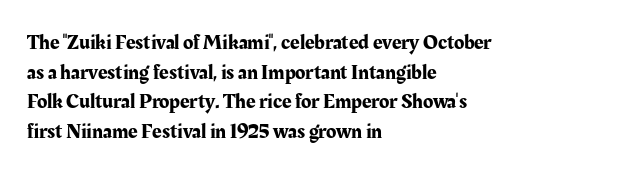
Caption: standard tracking, unaltered. Only glyphs here, with clear space below each row. The line-height multiplier appears to be the usual default. The typography opts for an upright posture over an oblique one. A student would call this left alignment; a typographer would say flush left, rag right.
